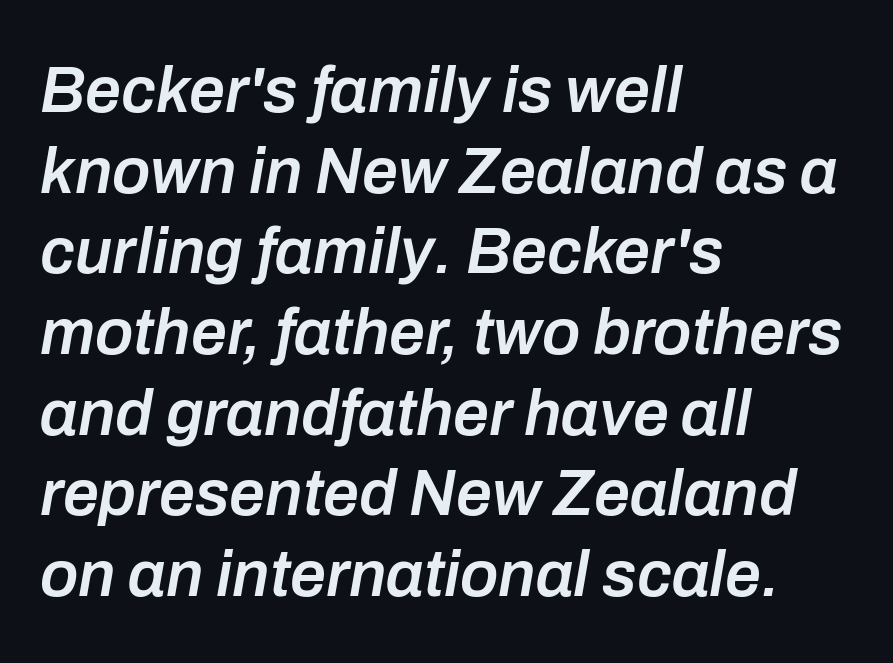
The image shows 64 px semibold type, italic (leaning right); set left-aligned, normal line spacing (1.26x), normal letter spacing, not underlined; low stroke contrast and a medium x-height.
